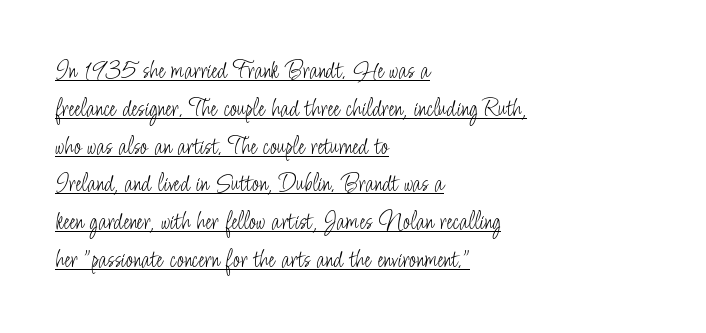
Q: Is the text bold? A: No.
Q: Is the text italic (slanted)? A: Yes.
Q: Is the text underlined? A: Yes.
Q: How is the paragraph aligned? A: Left-aligned.
Q: Is the spacing between letters normal or unusually wide? A: Normal.
Q: Is the spacing between lines tight, normal or loose? A: Normal.
